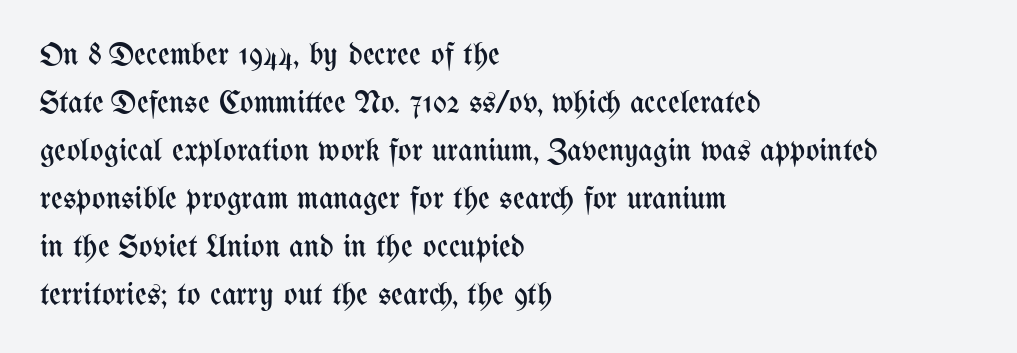
Q: Is the text bold? A: No.
Q: Is the text italic (slanted)? A: No, it is upright.
Q: Is the text underlined? A: No.
Q: How is the paragraph aligned? A: Left-aligned.
Q: Is the spacing between letters normal or unusually wide? A: Normal.
Q: Is the spacing between lines tight, normal or loose? A: Normal.
Q: Width (condensed, normal, or wide)? A: Condensed.
Q: Stroke contrast? A: Medium.
Q: x-height? A: Medium.
Q: Monospaced? A: No.
